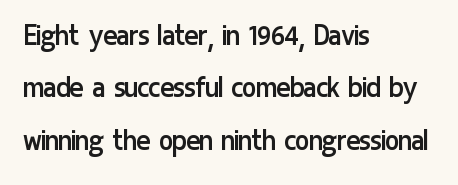
Every character sits straight up, as roman type does. Horizontal bands of white between lines are of average thickness. Horizontally, the lines are justified to the leading edge only. The face used here is proportionally spaced, like ordinary book or web type. These lines are composed in type without serifs.
